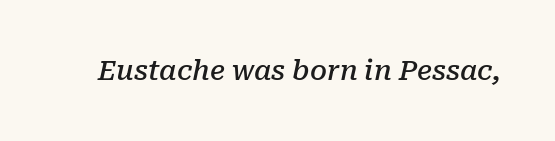
Q: Is the text bold? A: Semi-bold.
Q: Is the text italic (slanted)? A: Yes, it leans right by about 10 degrees.
Q: Is the text underlined? A: No.
Q: Is the spacing between letters normal or unusually wide? A: Normal.
